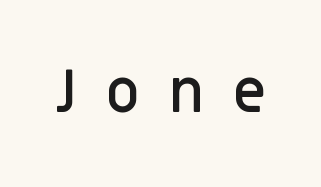
The line texture is sparse and dotted thanks to wide tracking. No feet cap the strokes, marking this as sans-serif type. Lines of text with bare space underneath. Caption: semibold face, moderately heavy strokes. Think of a printed novel: that variable character pitch is what you see here. Does the lettering tilt? It doesn't — this is upright.
